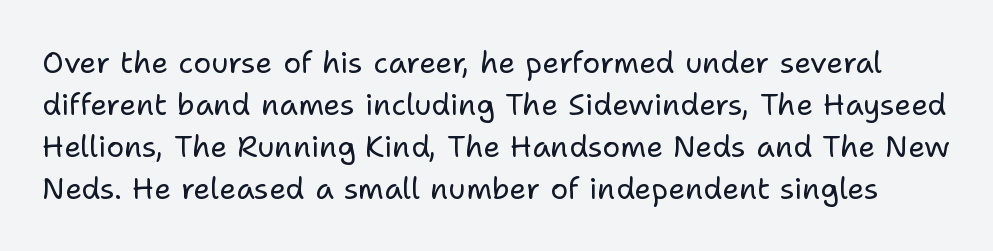
Q: Is the text bold? A: No.
Q: Is the text italic (slanted)? A: No, it is upright.
Q: Is the typeface a serif or a sans-serif typeface? A: Sans-serif.
Q: Is the text underlined? A: No.
Q: Is the spacing between letters normal or unusually wide? A: Normal.
Q: Is the spacing between lines tight, normal or loose? A: Normal.
Q: Width (condensed, normal, or wide)? A: Normal.
Q: Stroke contrast? A: Low.
Q: x-height? A: Medium.
Q: Monospaced? A: No.
